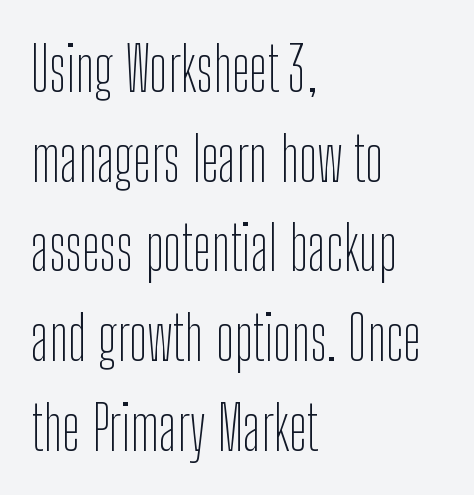
Q: Is the text bold? A: No.
Q: Is the text italic (slanted)? A: No, it is upright.
Q: Is the typeface a serif or a sans-serif typeface? A: Sans-serif.
Q: Is the text underlined? A: No.
Q: How is the paragraph aligned? A: Left-aligned.
Q: Is the spacing between letters normal or unusually wide? A: Normal.
Q: Is the spacing between lines tight, normal or loose? A: Normal.
Q: Width (condensed, normal, or wide)? A: Condensed.
Q: Stroke contrast? A: Low.
Q: x-height? A: Medium.
Q: Monospaced? A: No.
